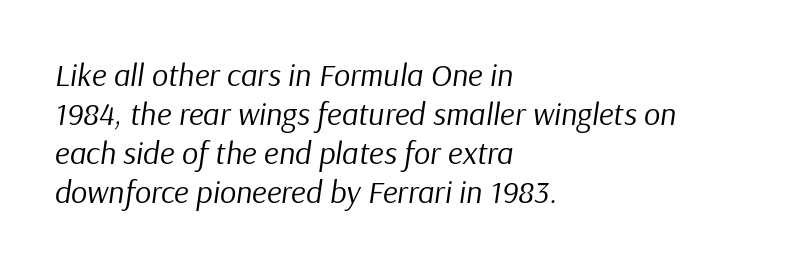
The image shows 32 px regular-weight type, italic (leaning right); set left-aligned, line spacing 1.22x, normal letter spacing, not underlined; low stroke contrast and a medium x-height.
